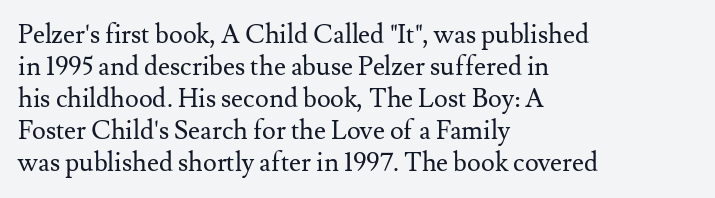
The passage shown is not underscored anywhere. Words appear dense and cohesive because spacing is normal. Alignment: flush left. Unlike italic type, these characters show no tilt at all.
